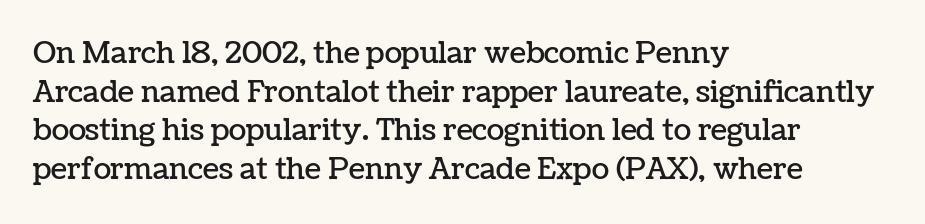
Q: Is the text italic (slanted)? A: No, it is upright.
Q: Is the text underlined? A: No.
Q: How is the paragraph aligned? A: Left-aligned.
Q: Is the spacing between letters normal or unusually wide? A: Normal.
Q: Is the spacing between lines tight, normal or loose? A: Normal.
Q: Width (condensed, normal, or wide)? A: Normal.
Q: Stroke contrast? A: Low.
Q: x-height? A: Medium.
Q: Monospaced? A: No.
